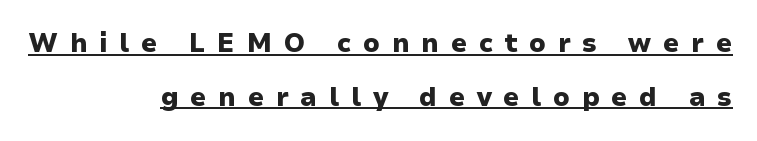
{"italic": "no", "bold": "yes", "underline": "yes", "align": "right", "line_spacing": "loose", "line_spacing_ratio": 2.06, "letter_spacing": "wide", "letter_spacing_em": 0.45, "glyph_px": 26}
